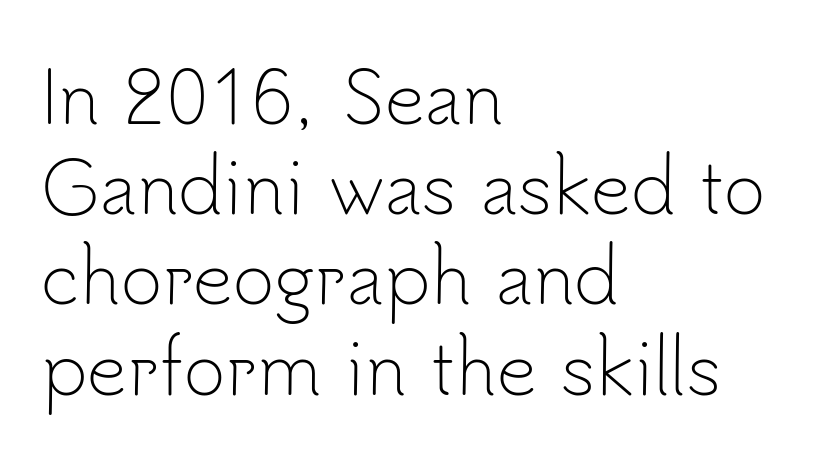
The image shows 71 px light sans-serif type, upright; set left-aligned, normal line spacing (1.27x), normal letter spacing, not underlined; low stroke contrast and a small x-height.
